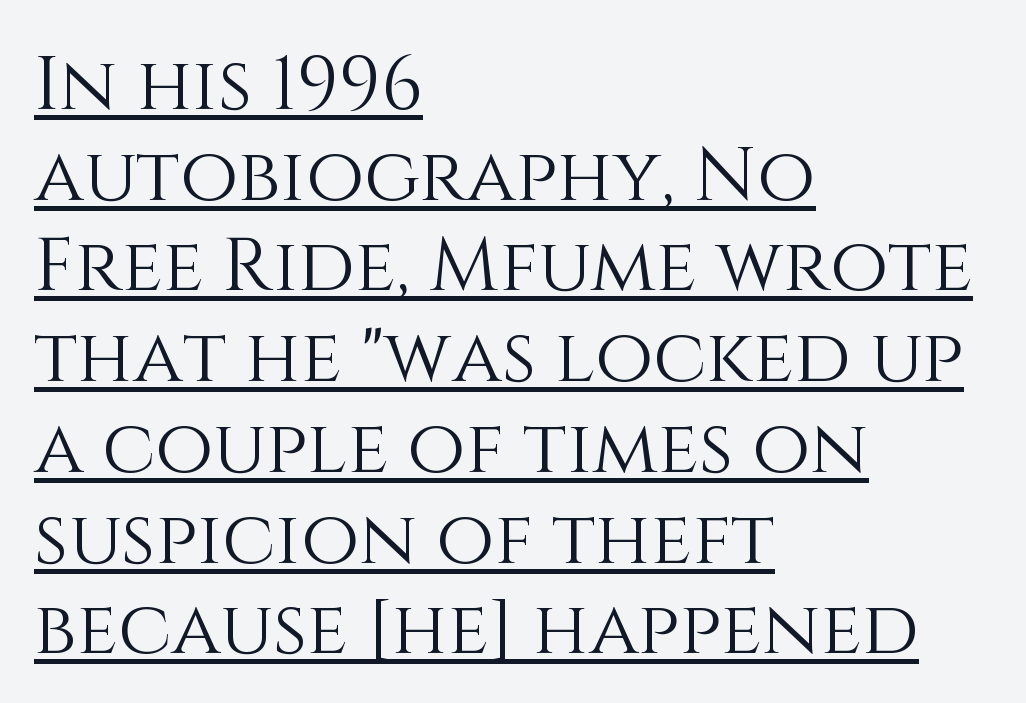
Q: Is the text bold? A: No.
Q: Is the text italic (slanted)? A: No, it is upright.
Q: Is the text underlined? A: Yes.
Q: How is the paragraph aligned? A: Left-aligned.
Q: Is the spacing between letters normal or unusually wide? A: Normal.
Q: Width (condensed, normal, or wide)? A: Normal.
Q: Stroke contrast? A: Medium.
Q: x-height? A: Large.
Q: Monospaced? A: No.
